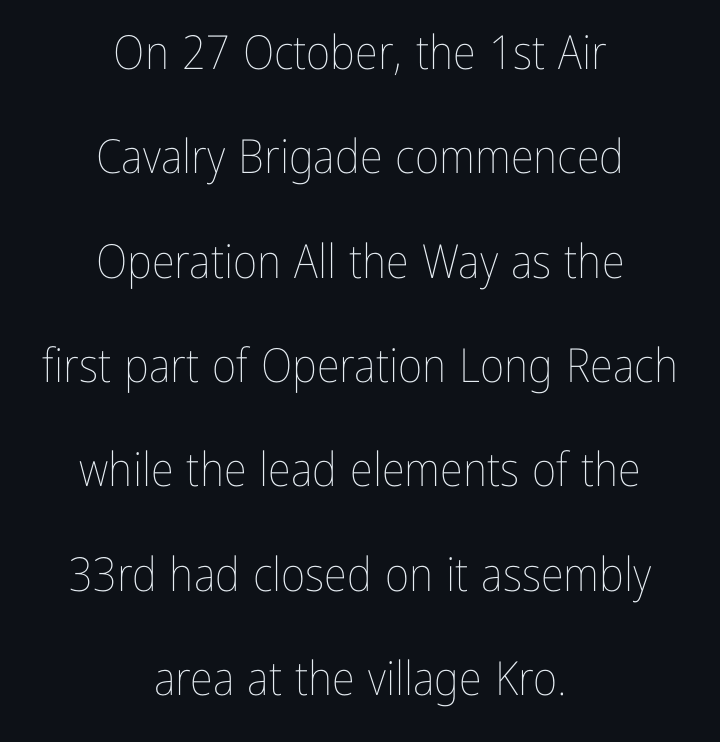
Q: Is the text bold? A: No.
Q: Is the text italic (slanted)? A: No, it is upright.
Q: Is the text underlined? A: No.
Q: How is the paragraph aligned? A: Centered.
Q: Is the spacing between letters normal or unusually wide? A: Normal.
Q: Is the spacing between lines tight, normal or loose? A: Loose.
Q: Width (condensed, normal, or wide)? A: Condensed.
Q: Stroke contrast? A: Low.
Q: x-height? A: Medium.
Q: Monospaced? A: No.
